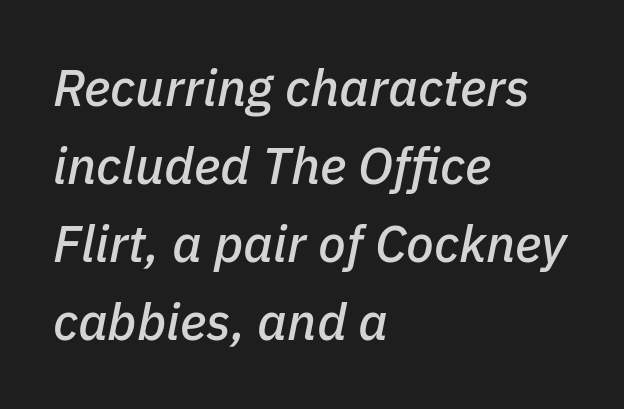
Q: Is the text italic (slanted)? A: Yes, it leans right by about 11 degrees.
Q: Is the text underlined? A: No.
Q: How is the paragraph aligned? A: Left-aligned.
Q: Is the spacing between letters normal or unusually wide? A: Normal.
Q: Is the spacing between lines tight, normal or loose? A: Normal.
Q: Width (condensed, normal, or wide)? A: Normal.
Q: Stroke contrast? A: Low.
Q: x-height? A: Medium.
Q: Monospaced? A: No.
